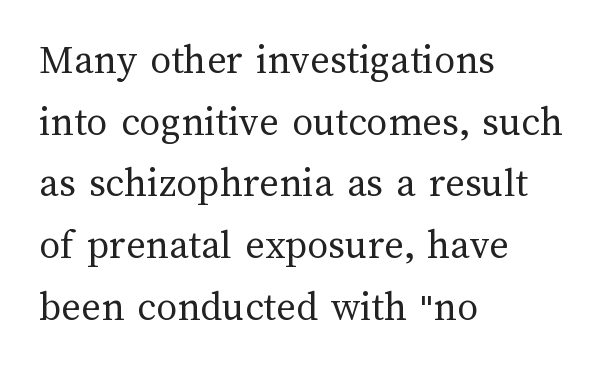
This rendering features lettering with no underline. Quick note: not italic, upright. Each stroke keeps to a modest, everyday thickness or less. The passage shown is typed in a proportional face where columns would drift.
